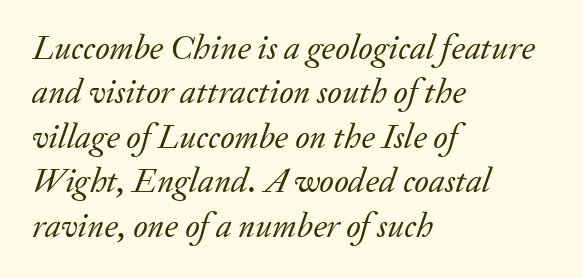
Q: Is the text bold? A: No.
Q: Is the text italic (slanted)? A: Yes, it leans right by about 20 degrees.
Q: Is the typeface a serif or a sans-serif typeface? A: Serif.
Q: Is the text underlined? A: No.
Q: How is the paragraph aligned? A: Left-aligned.
Q: Is the spacing between letters normal or unusually wide? A: Normal.
Q: Is the spacing between lines tight, normal or loose? A: Normal.
Q: Width (condensed, normal, or wide)? A: Normal.
Q: Stroke contrast? A: Low.
Q: x-height? A: Small.
Q: Monospaced? A: No.
